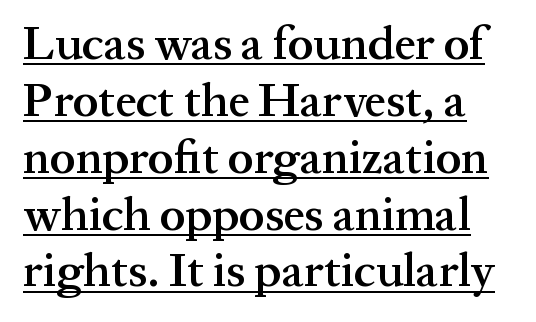
Q: Is the text bold? A: Semi-bold.
Q: Is the text italic (slanted)? A: No, it is upright.
Q: Is the typeface a serif or a sans-serif typeface? A: Serif.
Q: Is the text underlined? A: Yes.
Q: Is the spacing between letters normal or unusually wide? A: Normal.
Q: Width (condensed, normal, or wide)? A: Normal.
Q: Stroke contrast? A: Medium.
Q: x-height? A: Medium.
Q: Monospaced? A: No.
